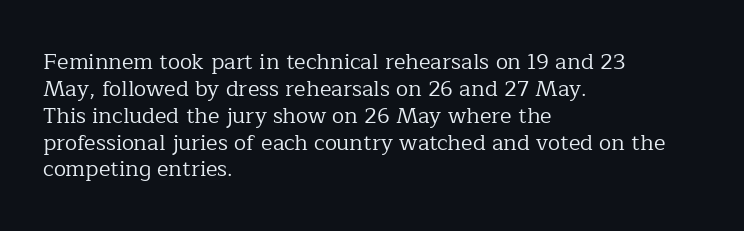
Honestly, the letter spacing is just normal — you wouldn't notice it. A student would call this left alignment; a typographer would say flush left, rag right. The font sits on the lighter half of the weight spectrum, regular included. Just letters on the line, the space beneath them empty.
